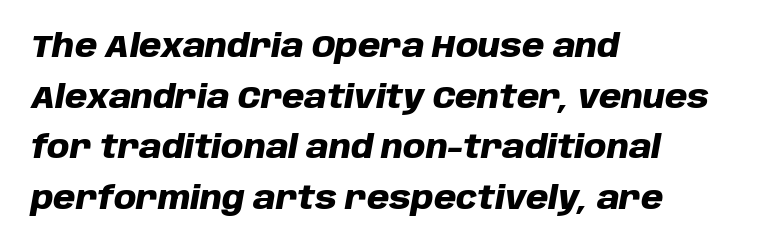
The passage shown is typed in a proportional face where columns would drift. A typesetter would mark this as italic. Honestly, the row spacing looks completely unremarkable. Standard letterfit; no display-style spreading of the glyphs. Is the block centered? No — it sits flush against the left margin. Rule under the text: the space is simply empty.
